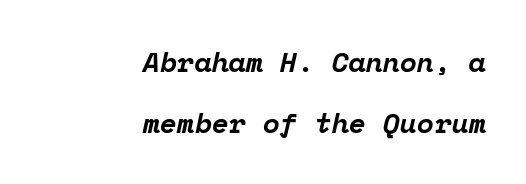
Q: Is the text bold? A: Yes.
Q: Is the text italic (slanted)? A: Yes, it leans right by about 12 degrees.
Q: Is the typeface a serif or a sans-serif typeface? A: Serif.
Q: Is the text underlined? A: No.
Q: How is the paragraph aligned? A: Right-aligned.
Q: Is the spacing between letters normal or unusually wide? A: Normal.
Q: Is the spacing between lines tight, normal or loose? A: Loose.
Q: Width (condensed, normal, or wide)? A: Normal.
Q: Stroke contrast? A: Low.
Q: x-height? A: Medium.
Q: Monospaced? A: Yes.
